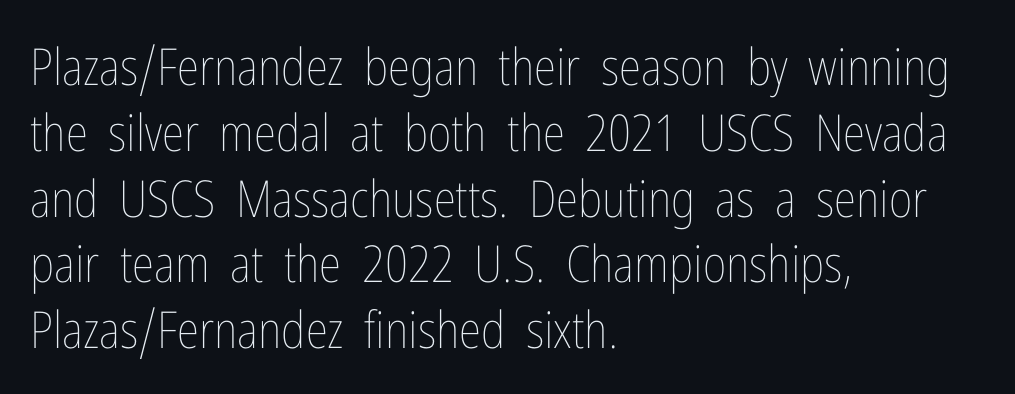
Stroke thickness stays within the range of a standard reading face or lighter. A normal amount of white space separates one row of letters from the next. Clear beneath every line of the passage. The typesetter chose a ragged-right arrangement here. The passage shown is typed in a proportional face where columns would drift.
